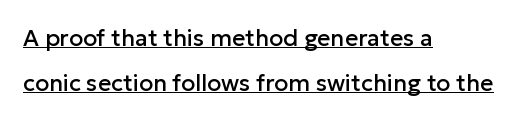
{"italic": "no", "underline": "yes", "align": "left", "line_spacing": "loose", "line_spacing_ratio": 1.94, "letter_spacing": "normal", "letter_spacing_em": 0.0, "glyph_px": 23}
